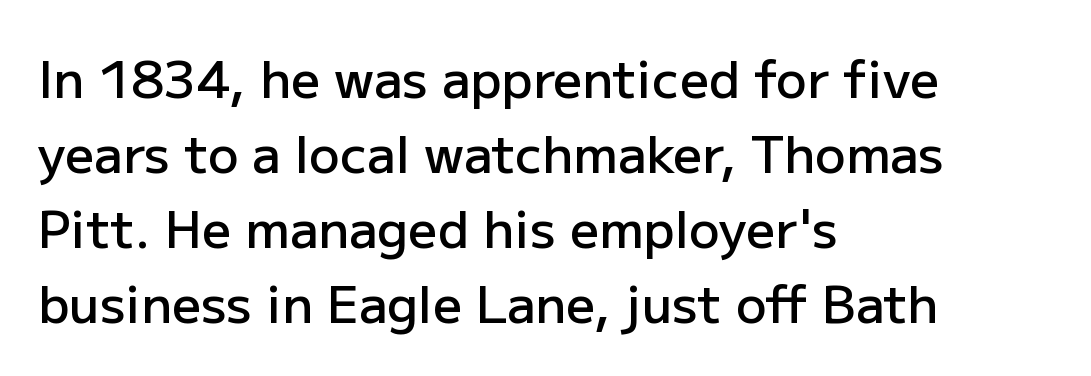
The image shows 51 px semibold sans-serif type, upright; set left-aligned, normal line spacing (1.47x), normal letter spacing, not underlined; low stroke contrast and a medium x-height.
